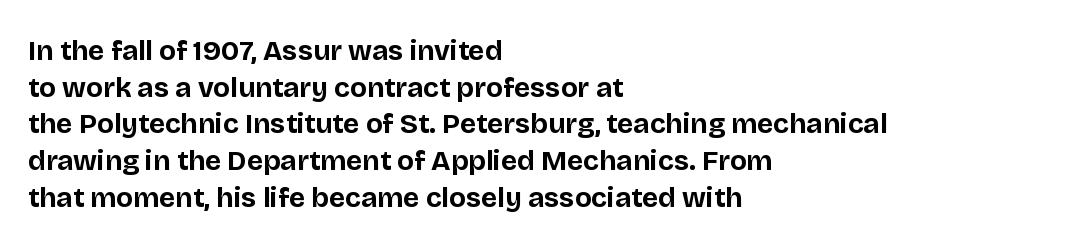
The image shows 28 px bold sans-serif type, upright; set left-aligned, normal line spacing (1.31x), normal letter spacing, not underlined; low stroke contrast and a large x-height.
